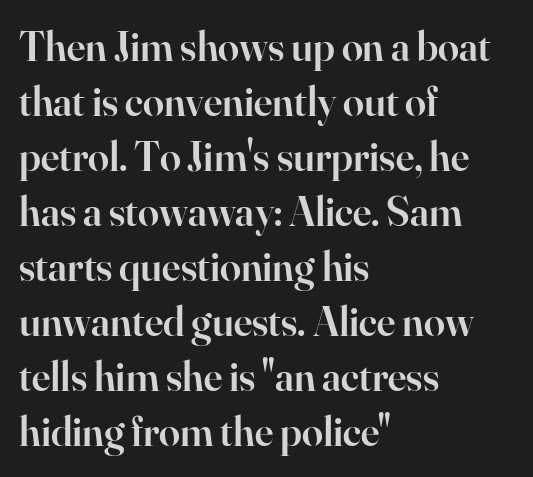
This sample has the flowing, uneven cadence of proportional lettering. Here the glyphs are tracked normally, forming tight word shapes. Layout note: lines flush left. Vertical strokes here are truly vertical.
